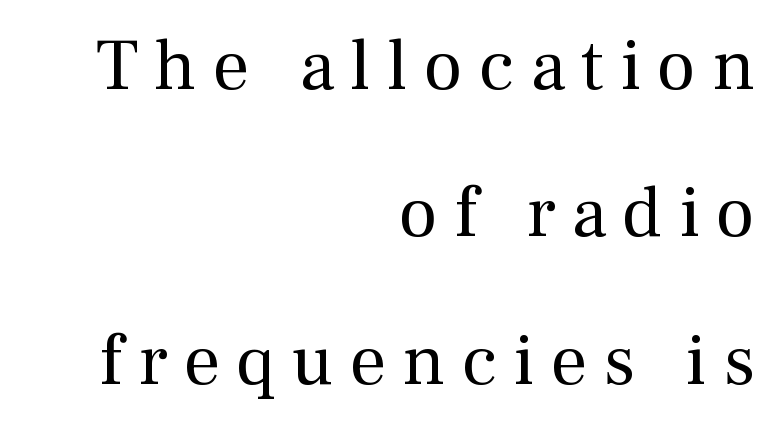
{"serif": "yes", "italic": "no", "bold": "no", "weight": "regular", "width": "normal", "stroke_contrast": "medium", "x_height": "medium", "monospaced": "no", "underline": "no", "align": "right", "line_spacing": "loose", "line_spacing_ratio": 2.02, "letter_spacing": "wide", "letter_spacing_em": 0.22, "glyph_px": 73}
